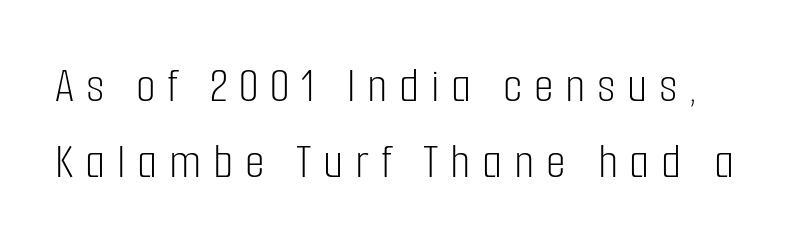
The image shows 51 px light, condensed sans-serif type, upright; set normal line spacing (1.5x), unusually wide letter spacing (+0.23 em), not underlined; low stroke contrast and a medium x-height.
